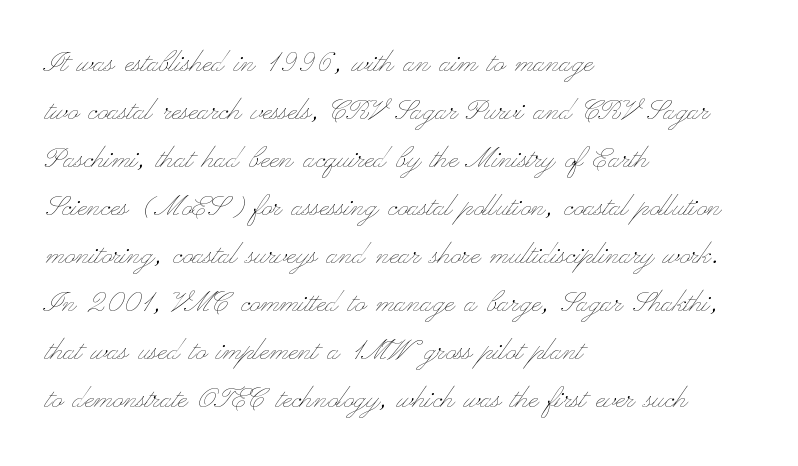
The image shows 35 px thin, wide type; set left-aligned, normal line spacing (1.37x), normal letter spacing, not underlined; low stroke contrast and a small x-height.
